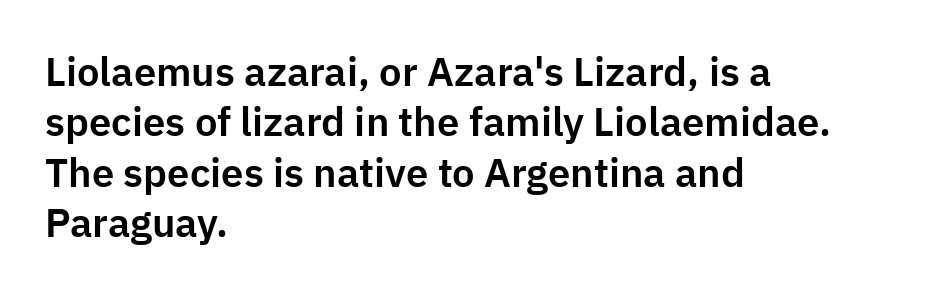
Q: Is the text italic (slanted)? A: No, it is upright.
Q: Is the typeface a serif or a sans-serif typeface? A: Sans-serif.
Q: Is the text underlined? A: No.
Q: How is the paragraph aligned? A: Left-aligned.
Q: Is the spacing between letters normal or unusually wide? A: Normal.
Q: Is the spacing between lines tight, normal or loose? A: Normal.
Q: Width (condensed, normal, or wide)? A: Normal.
Q: Stroke contrast? A: Low.
Q: x-height? A: Medium.
Q: Monospaced? A: No.
